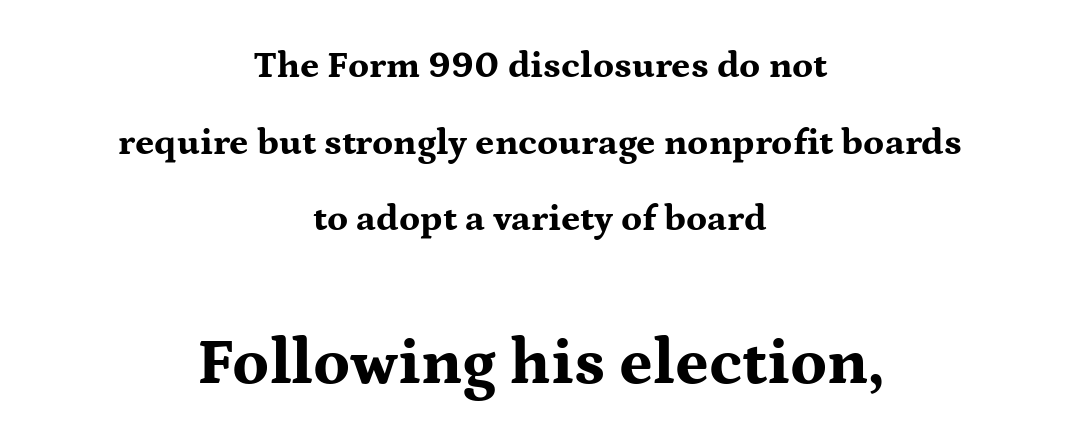
The image shows 65 px bold, wide serif type, upright; set centered, loose line spacing (2.07x), normal letter spacing, not underlined; the second (bottom) block is 1.76x larger; medium stroke contrast and a medium x-height.
